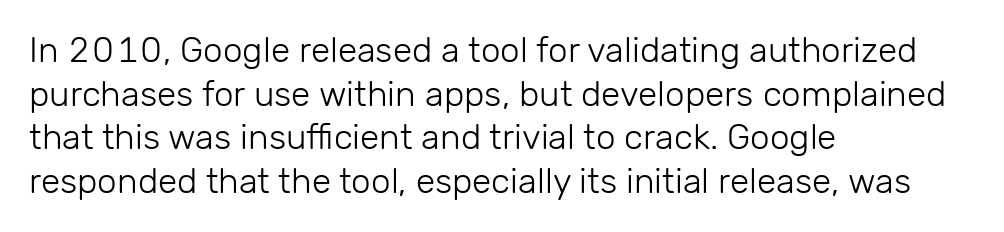
{"serif": "no", "italic": "no", "bold": "no", "weight": "light", "width": "normal", "stroke_contrast": "low", "x_height": "medium", "monospaced": "no", "underline": "no", "align": "left", "line_spacing": "normal", "line_spacing_ratio": 1.25, "letter_spacing": "normal", "letter_spacing_em": 0.0, "glyph_px": 35}
